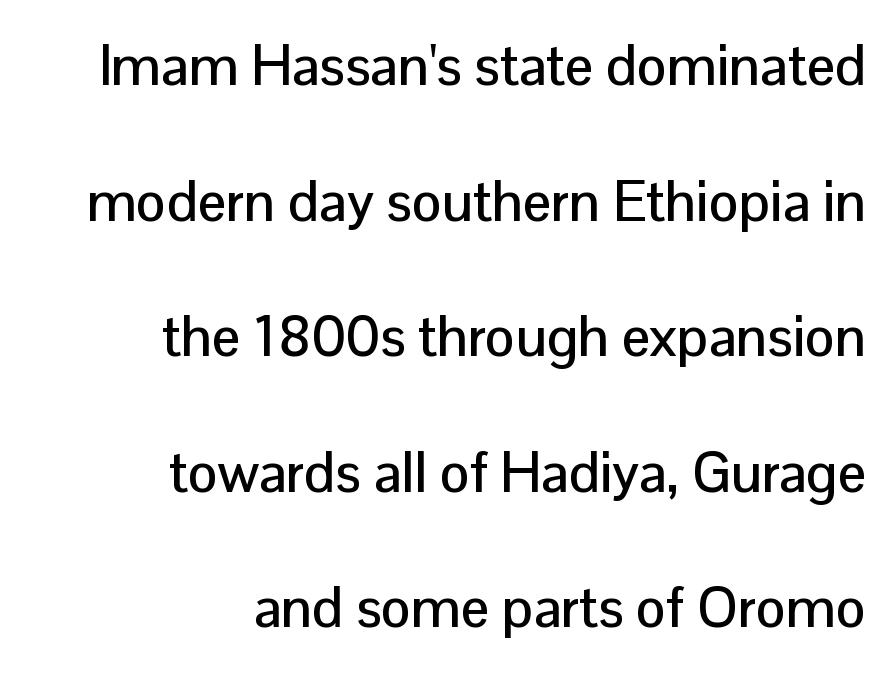
The image shows 56 px sans-serif type, upright; set right-aligned, loose line spacing (2.42x), normal letter spacing, not underlined; low stroke contrast and a medium x-height.
